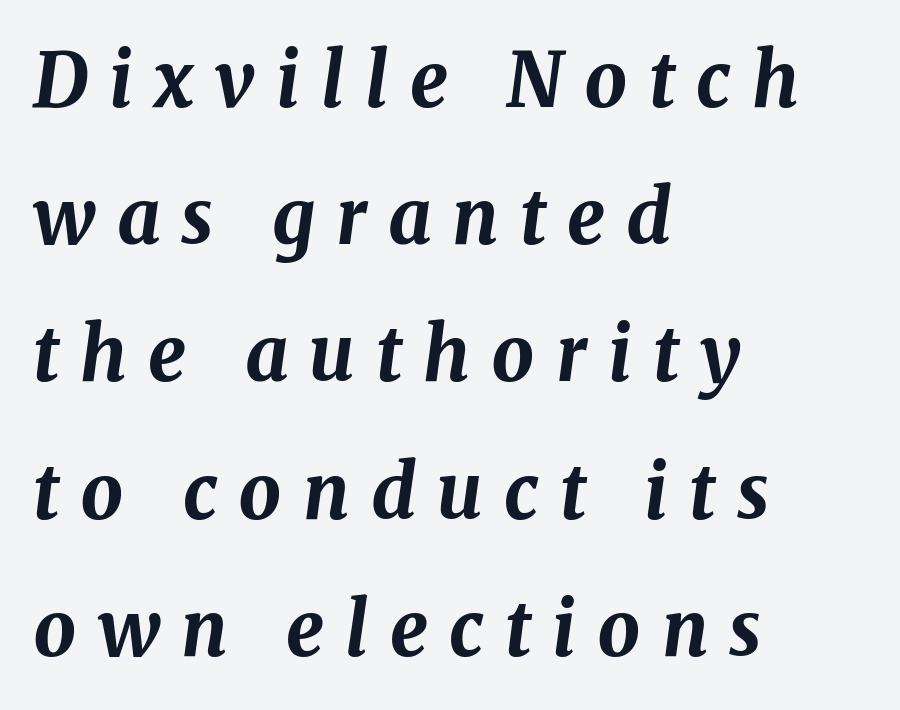
{"italic": "yes", "lean": "right", "slant_degrees": 8, "bold": "yes", "weight": "bold", "width": "normal", "stroke_contrast": "medium", "x_height": "medium", "monospaced": "no", "underline": "no", "align": "left", "line_spacing_ratio": 1.83, "letter_spacing": "wide", "letter_spacing_em": 0.28, "glyph_px": 75}
